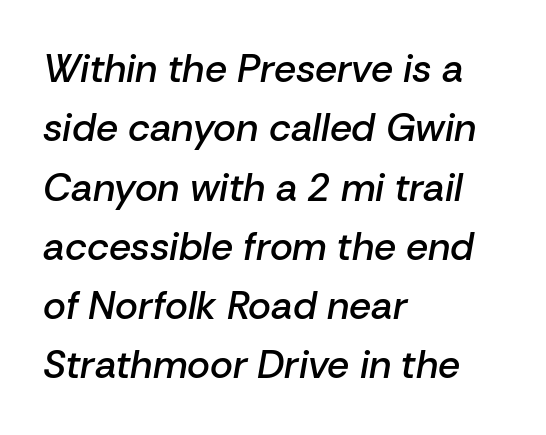
A typesetter would call this leading conventional body-copy spacing. Spacing verdict: proportional, widths tailored to each character. A fair bit of extra ink — the face is semibold, not bold. The lines are quadded left. The space beneath each line is pristine and unruled. Tall strokes in this sample are angled rather than plumb.
